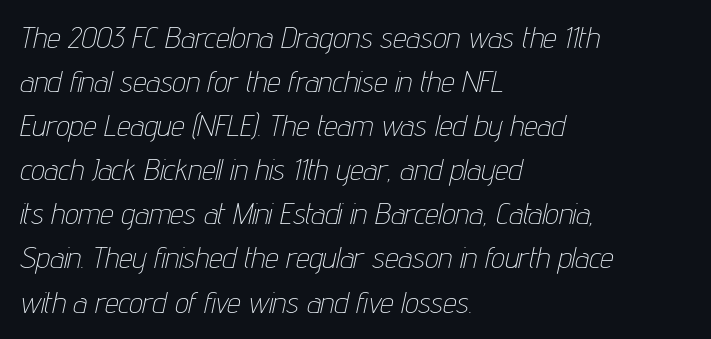
A typesetter would call this leading conventional body-copy spacing. Has an underline been added? It has not. Compared with a centered layout, this one pins lines to the left instead. Spacing between characters is what you'd get straight out of the box. The passage shown is typed in a proportional face where columns would drift. The passage shown is not bold in any degree.
